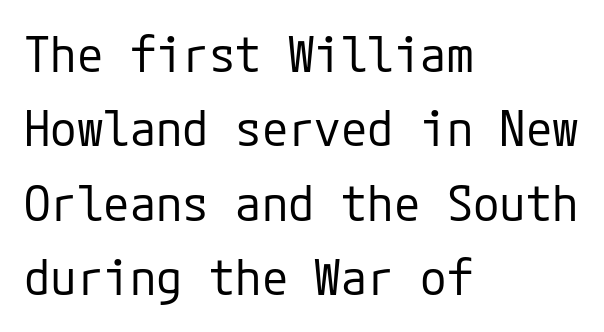
The image shows 48 px regular-weight sans-serif type, upright; set left-aligned, normal line spacing (1.55x), normal letter spacing, not underlined; low stroke contrast and a medium x-height.
